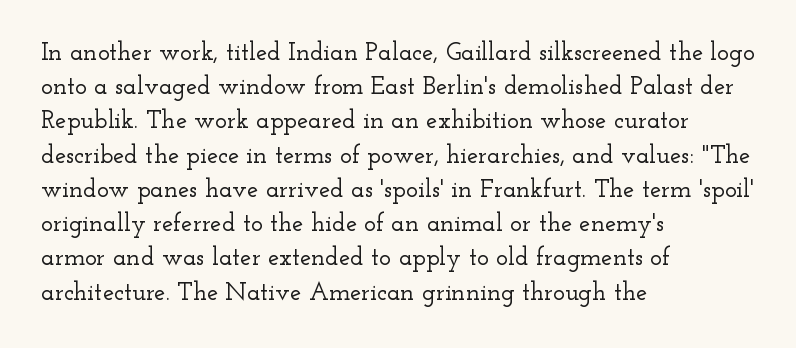
The lettering holds an erect, upright posture throughout. Nobody drew a line under any word here. This rendering uses left alignment, leaving the right contour irregular. Each new line begins a customary step beneath the previous one. Students, note that the glyphs here touch the page at normal intervals.
